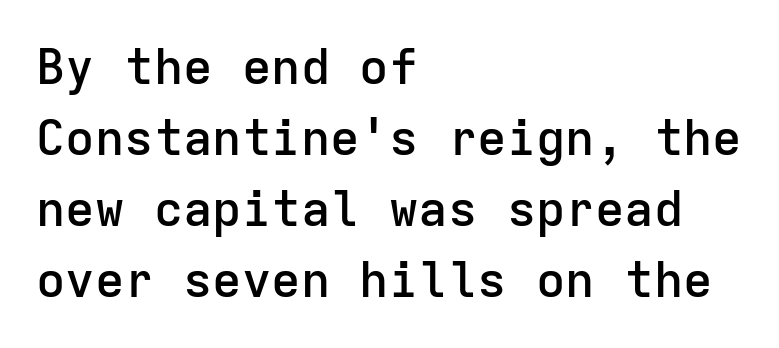
Q: Is the text bold? A: Semi-bold.
Q: Is the text italic (slanted)? A: No, it is upright.
Q: Is the typeface a serif or a sans-serif typeface? A: Sans-serif.
Q: Is the text underlined? A: No.
Q: How is the paragraph aligned? A: Left-aligned.
Q: Is the spacing between letters normal or unusually wide? A: Normal.
Q: Is the spacing between lines tight, normal or loose? A: Normal.
Q: Width (condensed, normal, or wide)? A: Normal.
Q: Stroke contrast? A: Low.
Q: x-height? A: Medium.
Q: Monospaced? A: Yes.
